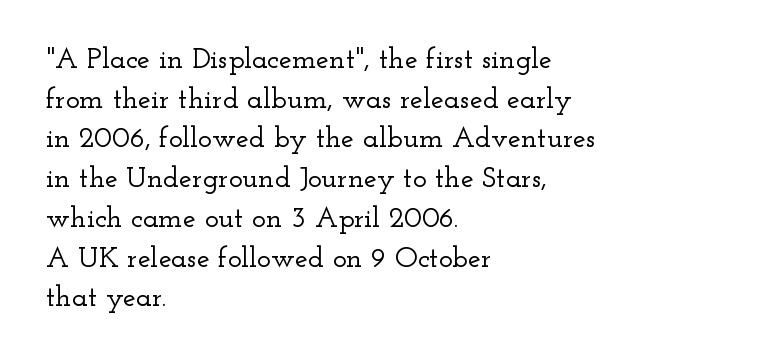
Q: Is the text italic (slanted)? A: No, it is upright.
Q: Is the typeface a serif or a sans-serif typeface? A: Serif.
Q: Is the text underlined? A: No.
Q: How is the paragraph aligned? A: Left-aligned.
Q: Is the spacing between letters normal or unusually wide? A: Normal.
Q: Is the spacing between lines tight, normal or loose? A: Normal.
Q: Width (condensed, normal, or wide)? A: Wide.
Q: Stroke contrast? A: Low.
Q: x-height? A: Small.
Q: Monospaced? A: No.
